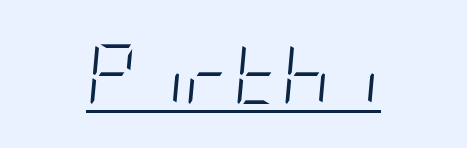
The image shows 60 px light, condensed type, italic (leaning right); set normal letter spacing, underlined; low stroke contrast and a large x-height.
